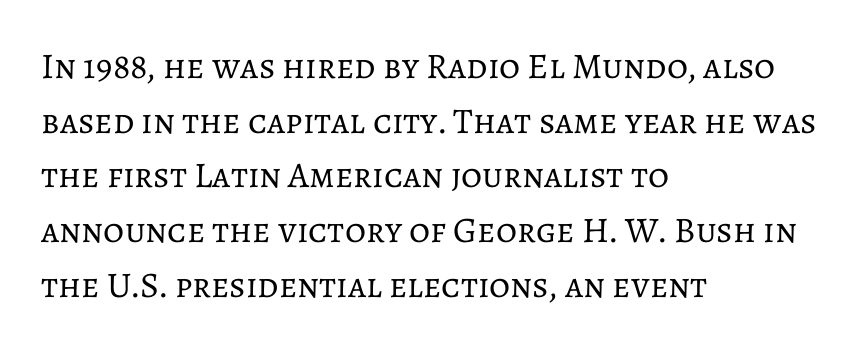
Q: Is the text bold? A: No.
Q: Is the text italic (slanted)? A: No, it is upright.
Q: Is the text underlined? A: No.
Q: How is the paragraph aligned? A: Left-aligned.
Q: Is the spacing between letters normal or unusually wide? A: Normal.
Q: Is the spacing between lines tight, normal or loose? A: Normal.
Q: Width (condensed, normal, or wide)? A: Normal.
Q: Stroke contrast? A: Low.
Q: x-height? A: Medium.
Q: Monospaced? A: No.
